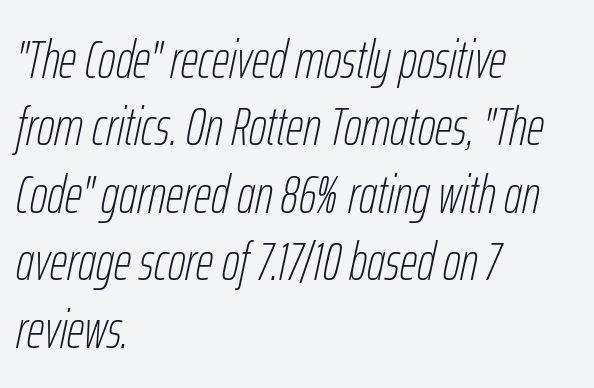
Q: Is the text bold? A: No.
Q: Is the text italic (slanted)? A: Yes, it leans right by about 12 degrees.
Q: Is the text underlined? A: No.
Q: How is the paragraph aligned? A: Left-aligned.
Q: Is the spacing between letters normal or unusually wide? A: Normal.
Q: Is the spacing between lines tight, normal or loose? A: Normal.
Q: Width (condensed, normal, or wide)? A: Condensed.
Q: Stroke contrast? A: Low.
Q: x-height? A: Medium.
Q: Monospaced? A: No.
